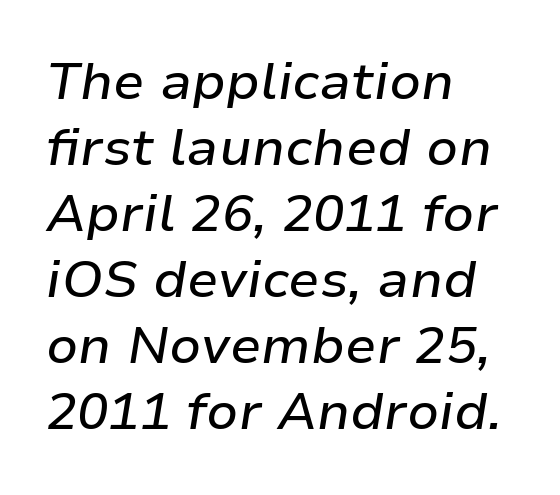
Q: Is the text italic (slanted)? A: Yes, it leans right by about 9 degrees.
Q: Is the text underlined? A: No.
Q: How is the paragraph aligned? A: Left-aligned.
Q: Is the spacing between letters normal or unusually wide? A: Normal.
Q: Is the spacing between lines tight, normal or loose? A: Normal.
Q: Width (condensed, normal, or wide)? A: Normal.
Q: Stroke contrast? A: Low.
Q: x-height? A: Medium.
Q: Monospaced? A: No.
